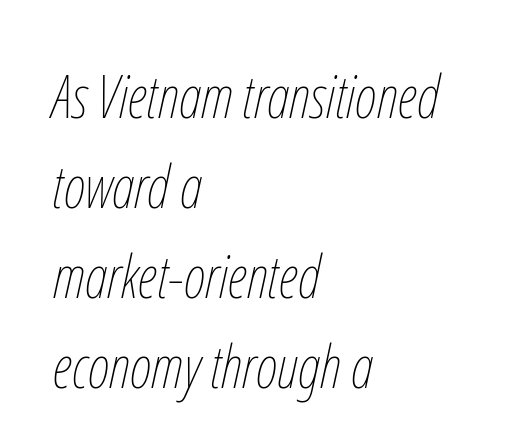
{"italic": "yes", "lean": "right", "slant_degrees": 12, "bold": "no", "weight": "thin", "width": "condensed", "stroke_contrast": "low", "x_height": "medium", "monospaced": "no", "underline": "no", "align": "left", "line_spacing": "normal", "line_spacing_ratio": 1.5, "letter_spacing": "normal", "letter_spacing_em": 0.0, "glyph_px": 60}
